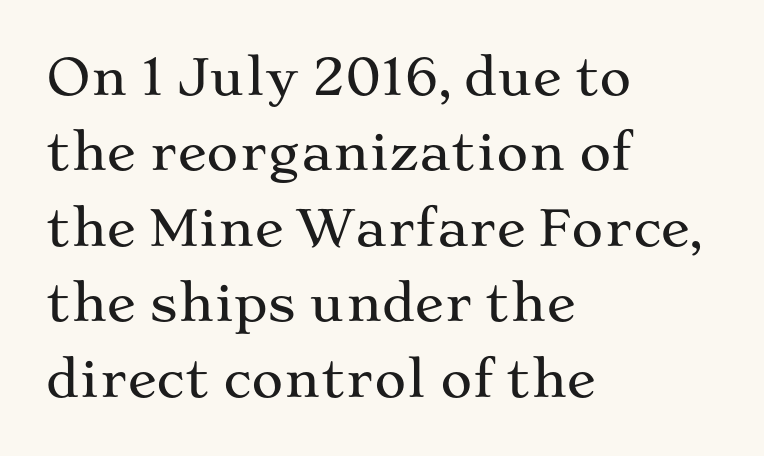
Glance below the letters and you will spot only blank space. Is the block centered? No — it sits flush against the left margin. Note the varied advance widths — an 'i' is clearly narrower than an 'm'. This sample keeps an unexceptional amount of space between lines. Little horizontal feet cap the strokes, marking this as serif type.
